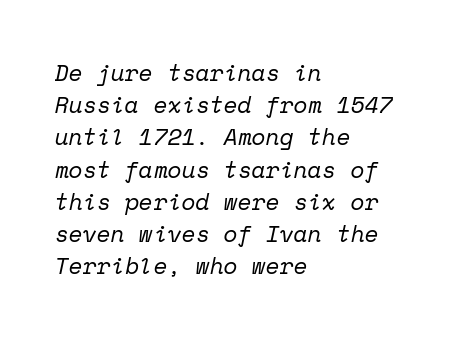
The image shows 23 px text type, italic (leaning right); set left-aligned, normal line spacing (1.4x), normal letter spacing, not underlined.
